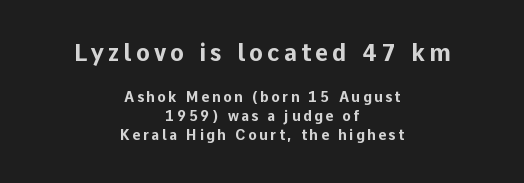
Q: Is the text bold? A: Yes.
Q: Is the text italic (slanted)? A: No, it is upright.
Q: Is the text underlined? A: No.
Q: How is the paragraph aligned? A: Centered.
Q: Is the spacing between lines tight, normal or loose? A: Normal.
Q: Which block of text is set in a larger size, the first (top) or the second (bottom)? A: The first (top) one.
